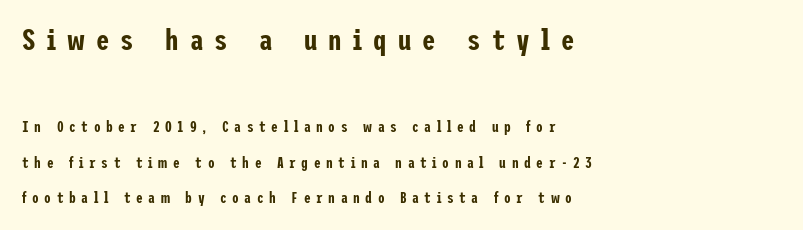
Q: Is the text italic (slanted)? A: No, it is upright.
Q: Is the typeface a serif or a sans-serif typeface? A: Sans-serif.
Q: Is the text underlined? A: No.
Q: How is the paragraph aligned? A: Left-aligned.
Q: Is the spacing between letters normal or unusually wide? A: Unusually wide.
Q: Is the spacing between lines tight, normal or loose? A: Loose.
Q: Which block of text is set in a larger size, the first (top) or the second (bottom)? A: The first (top) one.
Q: Width (condensed, normal, or wide)? A: Condensed.
Q: Stroke contrast? A: Low.
Q: x-height? A: Medium.
